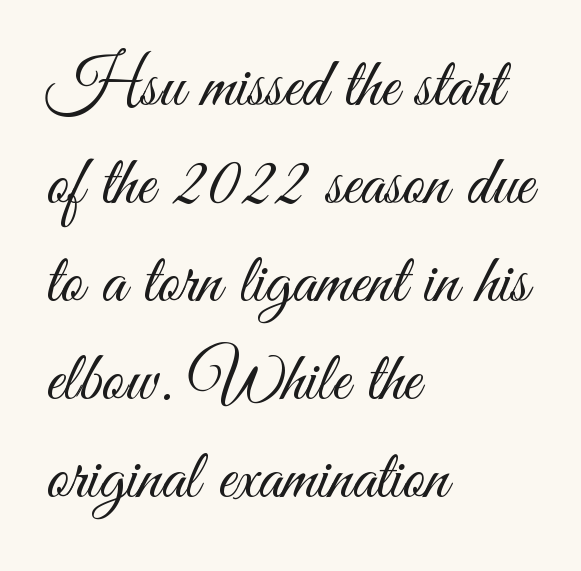
Anything drawn beneath the words? Only blank space. Do the characters align in a grid? No, the font is proportional. Compared with typical body copy, the letter spacing here is the same. The letterforms sit at book weight or below.
